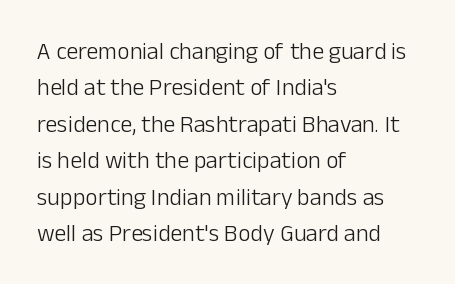
The image shows 24 px text type, upright; set left-aligned, normal line spacing (1.52x), normal letter spacing, not underlined.
